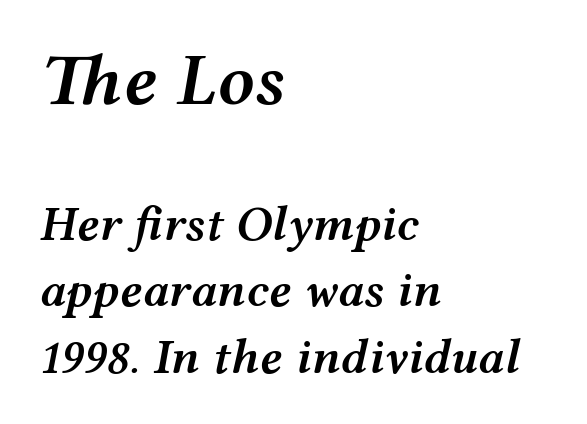
{"italic": "yes", "lean": "right", "slant_degrees": 12, "bold": "semi", "weight": "semibold", "width": "wide", "stroke_contrast": "medium", "x_height": "medium", "monospaced": "no", "underline": "no", "align": "left", "line_spacing": "normal", "line_spacing_ratio": 1.36, "letter_spacing": "normal", "letter_spacing_em": 0.0, "larger_block": "first", "size_ratio": 1.49, "glyph_px": 73}
